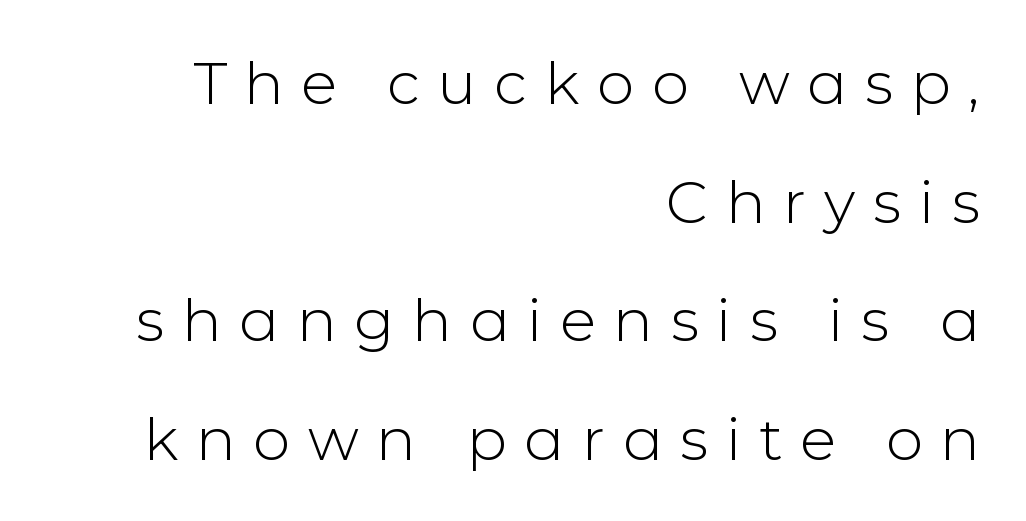
Q: Is the text bold? A: No.
Q: Is the text italic (slanted)? A: No, it is upright.
Q: Is the typeface a serif or a sans-serif typeface? A: Sans-serif.
Q: Is the text underlined? A: No.
Q: How is the paragraph aligned? A: Right-aligned.
Q: Is the spacing between letters normal or unusually wide? A: Unusually wide.
Q: Is the spacing between lines tight, normal or loose? A: Loose.
Q: Width (condensed, normal, or wide)? A: Normal.
Q: Stroke contrast? A: Low.
Q: x-height? A: Medium.
Q: Monospaced? A: No.
